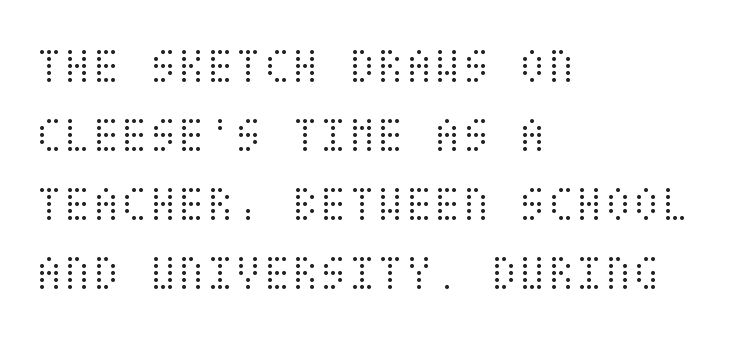
Decoration check: the copy has no underline. Style check: upright. Honestly, the row spacing looks completely unremarkable. Students, note that the glyphs here touch the page at normal intervals. Notice how the passage keeps a crisp vertical edge on the left only. The typeface has the unassuming heft of standard copy or less.
